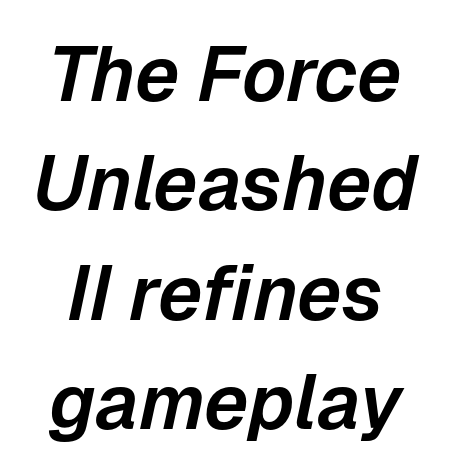
{"italic": "yes", "lean": "right", "slant_degrees": 12, "width": "normal", "stroke_contrast": "low", "x_height": "medium", "monospaced": "no", "underline": "no", "line_spacing": "normal", "line_spacing_ratio": 1.42, "letter_spacing": "normal", "letter_spacing_em": 0.0, "glyph_px": 77}
